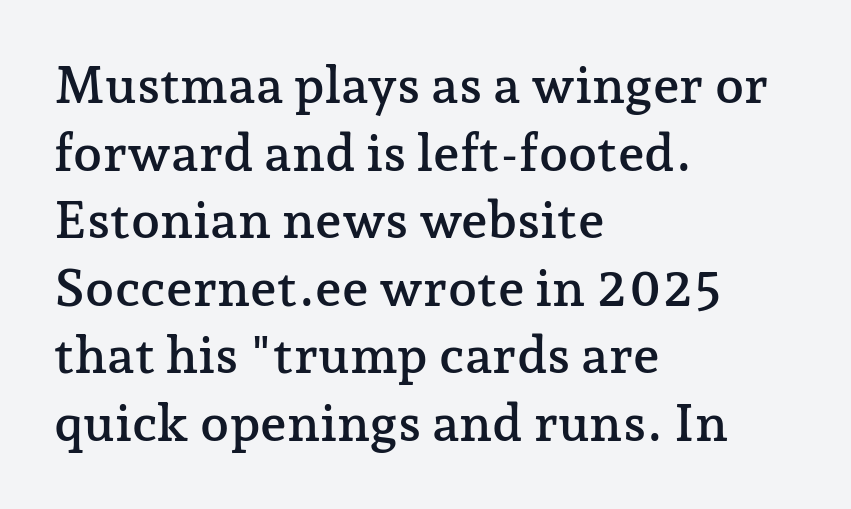
{"serif": "yes", "italic": "no", "width": "normal", "stroke_contrast": "low", "x_height": "medium", "monospaced": "no", "underline": "no", "align": "left", "line_spacing": "normal", "line_spacing_ratio": 1.3, "letter_spacing": "normal", "letter_spacing_em": 0.0, "glyph_px": 52}
